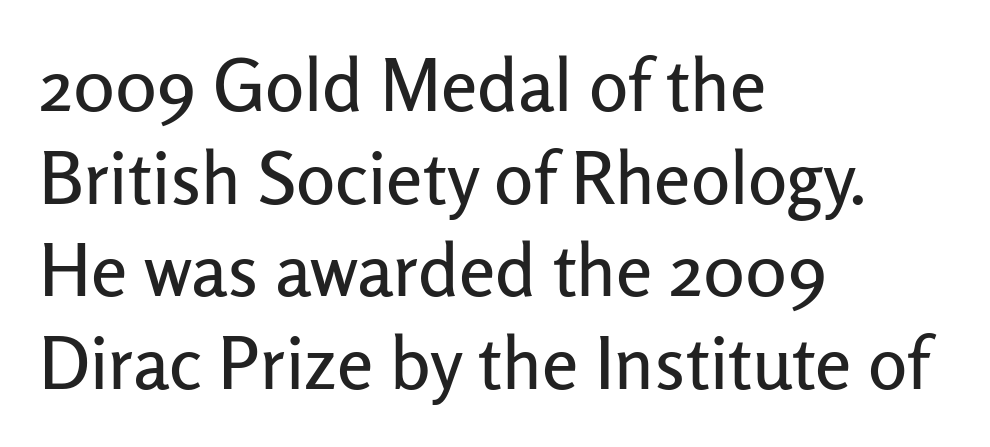
This rendering employs a face without finishing strokes, i.e., a sans-serif. The letters advance in unequal steps, a hallmark of proportional type. Caption: standard tracking, unaltered. The space beneath each line is pristine and unruled.
